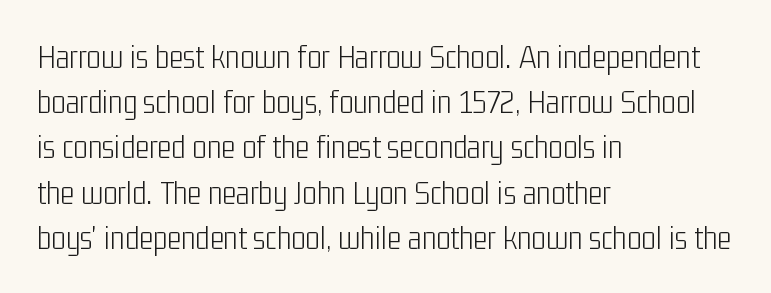
Q: Is the text bold? A: No.
Q: Is the text italic (slanted)? A: No, it is upright.
Q: Is the typeface a serif or a sans-serif typeface? A: Sans-serif.
Q: Is the text underlined? A: No.
Q: How is the paragraph aligned? A: Left-aligned.
Q: Is the spacing between letters normal or unusually wide? A: Normal.
Q: Is the spacing between lines tight, normal or loose? A: Normal.
Q: Width (condensed, normal, or wide)? A: Condensed.
Q: Stroke contrast? A: Low.
Q: x-height? A: Medium.
Q: Monospaced? A: No.
